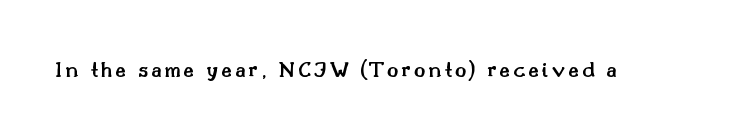
The image shows 24 px text type, upright; set not underlined.
